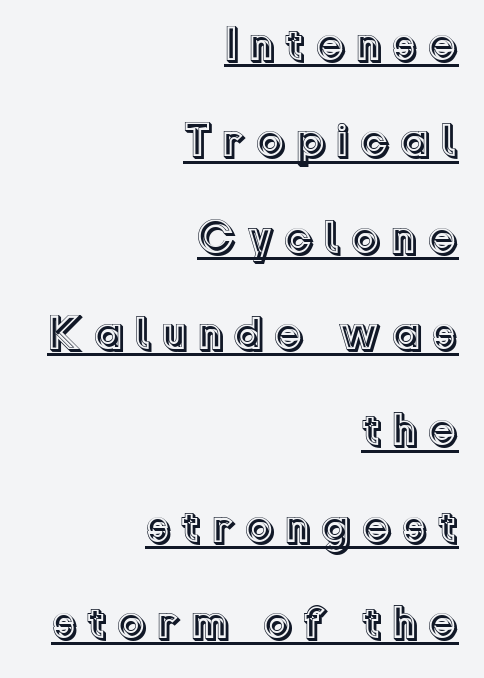
Q: Is the text italic (slanted)? A: No, it is upright.
Q: Is the text underlined? A: Yes.
Q: How is the paragraph aligned? A: Right-aligned.
Q: Is the spacing between letters normal or unusually wide? A: Unusually wide.
Q: Is the spacing between lines tight, normal or loose? A: Loose.
Q: Width (condensed, normal, or wide)? A: Normal.
Q: x-height? A: Medium.
Q: Monospaced? A: No.
